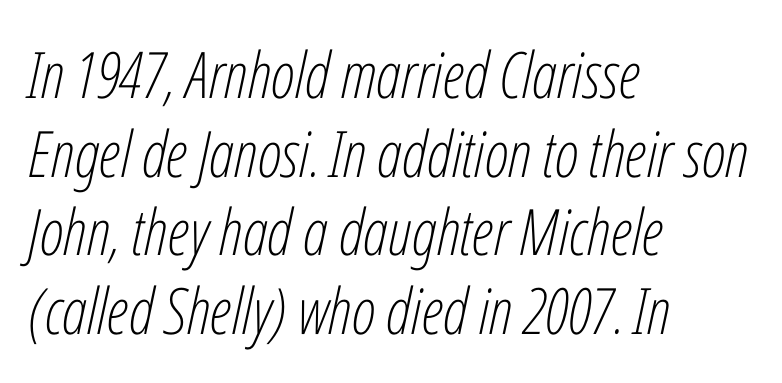
Q: Is the text bold? A: No.
Q: Is the text italic (slanted)? A: Yes, it leans right by about 12 degrees.
Q: Is the text underlined? A: No.
Q: How is the paragraph aligned? A: Left-aligned.
Q: Is the spacing between letters normal or unusually wide? A: Normal.
Q: Width (condensed, normal, or wide)? A: Condensed.
Q: Stroke contrast? A: Low.
Q: x-height? A: Medium.
Q: Monospaced? A: No.
